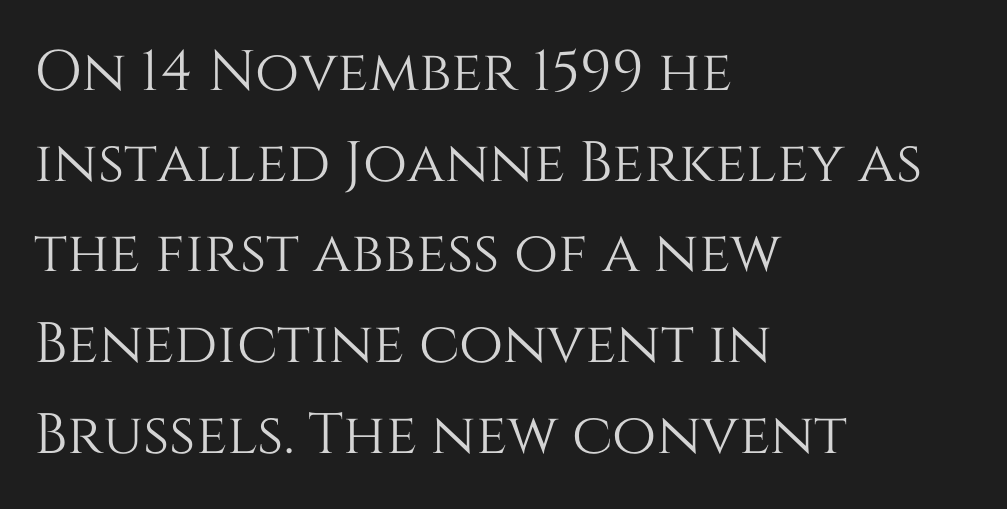
Looks like regular typesetting: each glyph gets only the width it needs. Does the copy run flush right? No — it runs flush left. The zone under the glyphs is completely vacant. Glyph-to-glyph distance matches everyday printed text. A normal amount of white space separates one row of letters from the next. These lines were composed using upright roman letters.
